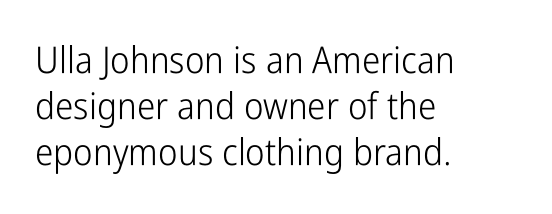
The image shows 37 px light, condensed sans-serif type, upright; set left-aligned, normal line spacing (1.25x), normal letter spacing, not underlined; low stroke contrast and a medium x-height.
